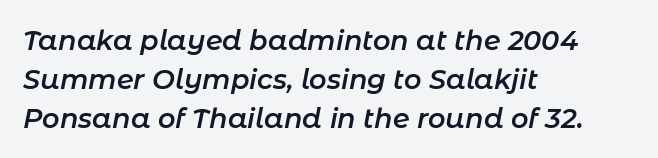
Q: Is the text bold? A: Semi-bold.
Q: Is the text italic (slanted)? A: Yes, it leans right by about 11 degrees.
Q: Is the text underlined? A: No.
Q: How is the paragraph aligned? A: Left-aligned.
Q: Is the spacing between letters normal or unusually wide? A: Normal.
Q: Is the spacing between lines tight, normal or loose? A: Normal.
